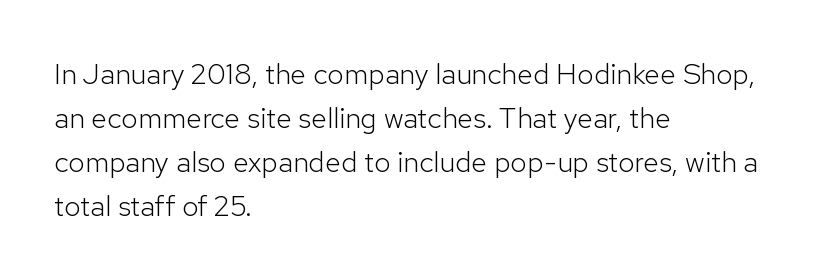
{"serif": "no", "italic": "no", "bold": "no", "weight": "light", "width": "normal", "stroke_contrast": "low", "x_height": "medium", "monospaced": "no", "underline": "no", "align": "left", "line_spacing": "normal", "line_spacing_ratio": 1.52, "letter_spacing": "normal", "letter_spacing_em": 0.0, "glyph_px": 29}
